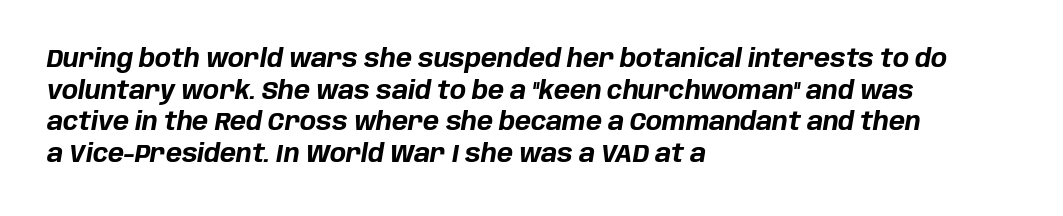
{"italic": "yes", "lean": "right", "slant_degrees": 10, "bold": "yes", "underline": "no", "align": "left", "line_spacing": "normal", "line_spacing_ratio": 1.32, "letter_spacing": "normal", "letter_spacing_em": 0.0, "glyph_px": 24}
